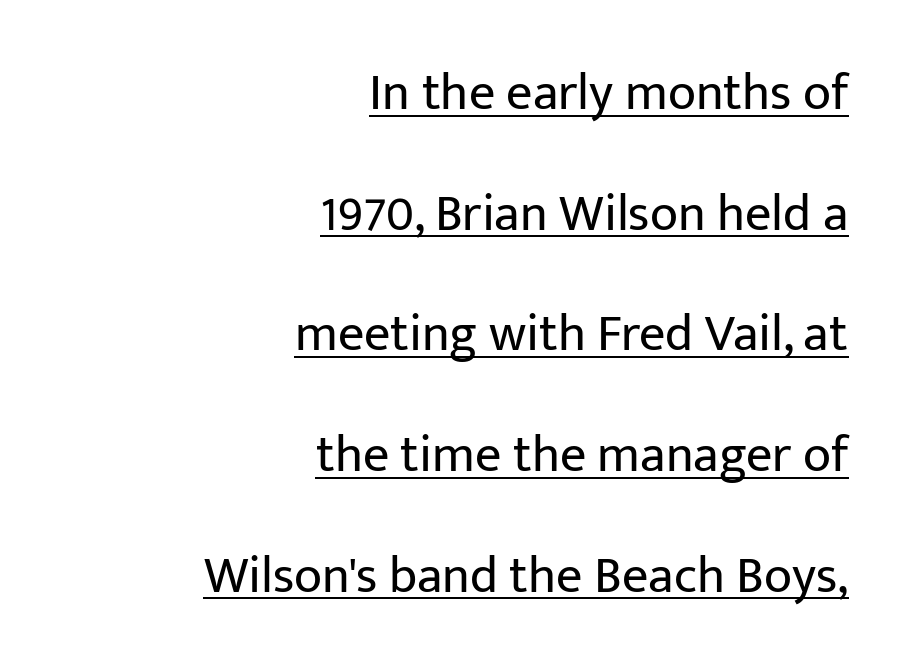
The image shows 52 px regular-weight sans-serif type, upright; set right-aligned, loose line spacing (2.32x), normal letter spacing, underlined; low stroke contrast and a medium x-height.
